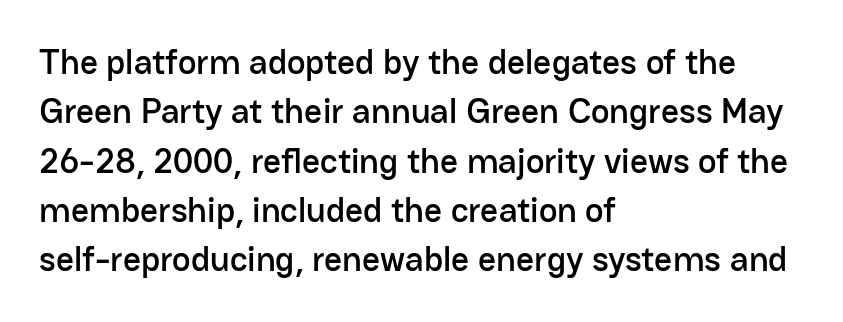
The image shows 35 px sans-serif type, upright; set left-aligned, normal line spacing (1.41x), normal letter spacing, not underlined; low stroke contrast and a medium x-height.
